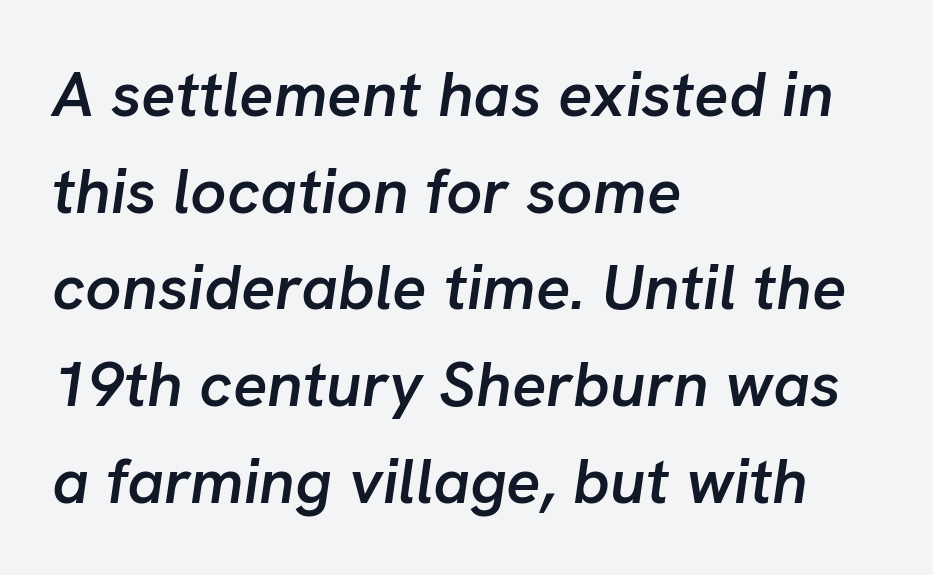
Q: Is the text bold? A: Semi-bold.
Q: Is the text italic (slanted)? A: Yes, it leans right by about 8 degrees.
Q: Is the text underlined? A: No.
Q: How is the paragraph aligned? A: Left-aligned.
Q: Is the spacing between letters normal or unusually wide? A: Normal.
Q: Is the spacing between lines tight, normal or loose? A: Normal.
Q: Width (condensed, normal, or wide)? A: Normal.
Q: Stroke contrast? A: Low.
Q: x-height? A: Medium.
Q: Monospaced? A: No.
